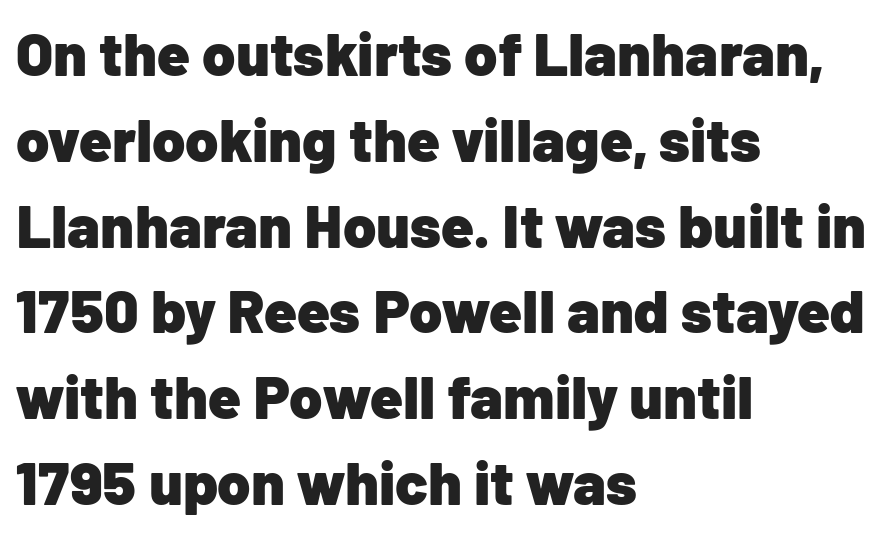
Q: Is the text bold? A: Yes.
Q: Is the text italic (slanted)? A: No, it is upright.
Q: Is the typeface a serif or a sans-serif typeface? A: Sans-serif.
Q: Is the text underlined? A: No.
Q: How is the paragraph aligned? A: Left-aligned.
Q: Is the spacing between letters normal or unusually wide? A: Normal.
Q: Is the spacing between lines tight, normal or loose? A: Normal.
Q: Width (condensed, normal, or wide)? A: Normal.
Q: Stroke contrast? A: Low.
Q: x-height? A: Medium.
Q: Monospaced? A: No.
